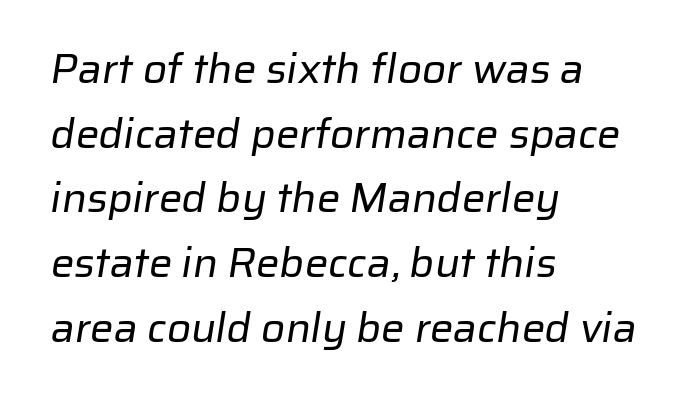
Classification — sans serif. The strokes are not fattened; the text isn't bold. The letters sit at their default tracking, neither squeezed nor spread. Just letters on the line, the space beneath them empty.
